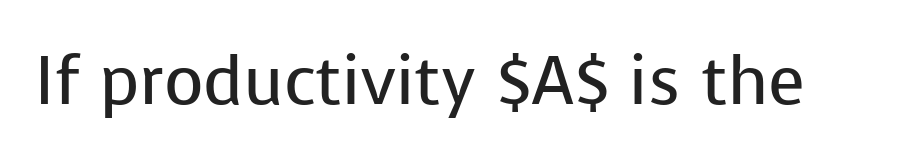
The image shows 68 px regular-weight sans-serif type, upright; set normal letter spacing, not underlined; low stroke contrast and a medium x-height.
